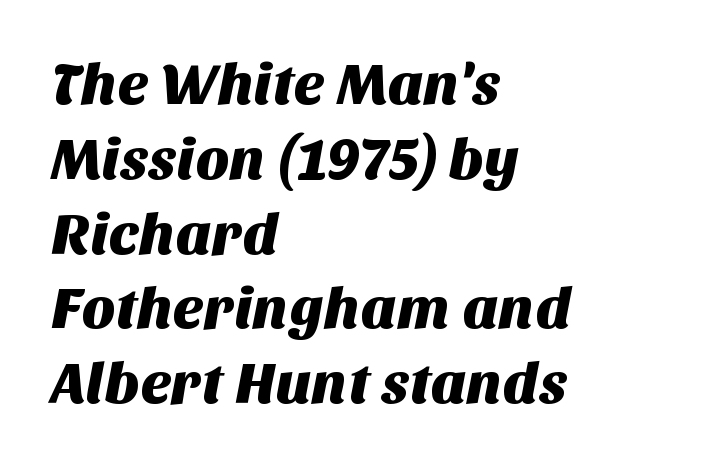
Here the designer chose a conventional face with non-uniform glyph widths. Check the space under the baseline: it is left empty. Look at the bottom of the vertical strokes: they stop flat, with no serifs. The paragraph has a hard left edge and a soft right edge.
